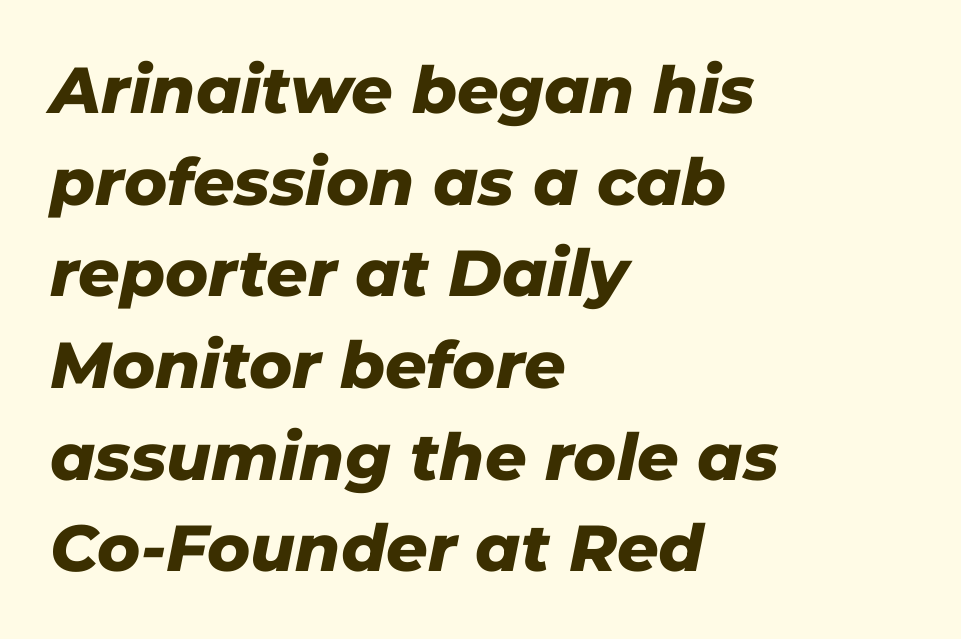
{"italic": "yes", "lean": "right", "slant_degrees": 11, "bold": "yes", "weight": "heavy", "width": "normal", "stroke_contrast": "low", "x_height": "medium", "monospaced": "no", "underline": "no", "align": "left", "line_spacing": "normal", "line_spacing_ratio": 1.41, "letter_spacing": "normal", "letter_spacing_em": 0.0, "glyph_px": 65}
